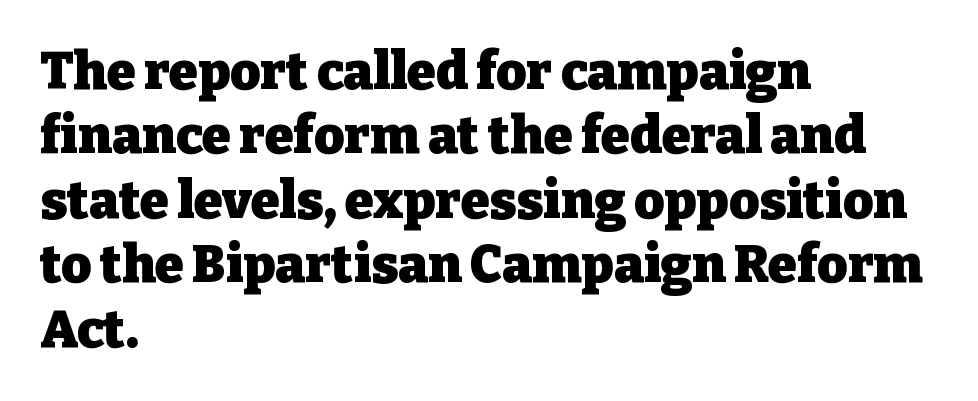
The rag falls on the right side of this text block. Serifs: yes, visible at the terminals of the letterforms. Looks like regular typesetting: each glyph gets only the width it needs. Nope, not italic — everything's standing straight. The gap between lines stays unmarked.
